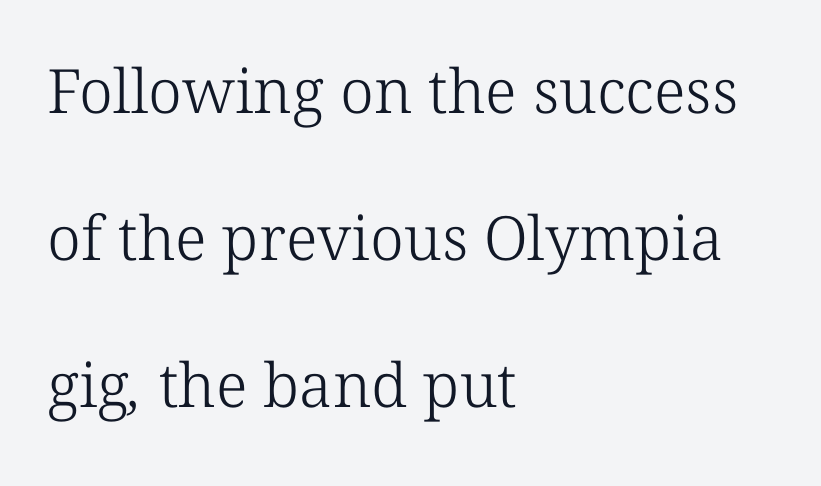
Q: Is the text bold? A: No.
Q: Is the typeface a serif or a sans-serif typeface? A: Serif.
Q: Is the text underlined? A: No.
Q: How is the paragraph aligned? A: Left-aligned.
Q: Is the spacing between letters normal or unusually wide? A: Normal.
Q: Is the spacing between lines tight, normal or loose? A: Loose.
Q: Width (condensed, normal, or wide)? A: Normal.
Q: Stroke contrast? A: Low.
Q: x-height? A: Medium.
Q: Monospaced? A: No.
